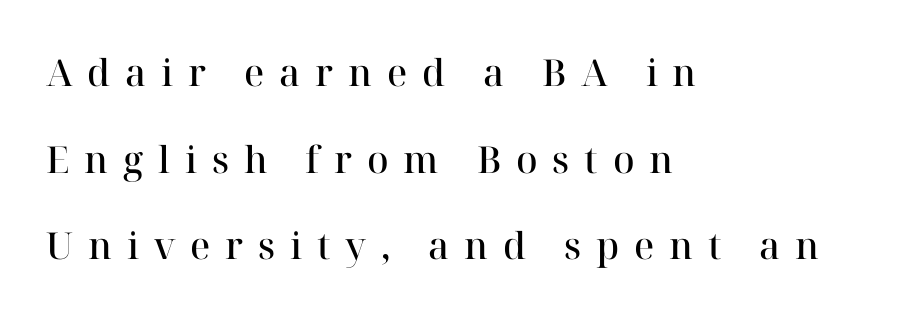
Leading: increased. Typographically, this falls in the serif category. Is this a fixed-width face? No — the glyphs have proportional, varying widths. Nope, not italic — everything's standing straight. Strokes here are thickened, but only to semibold level.
